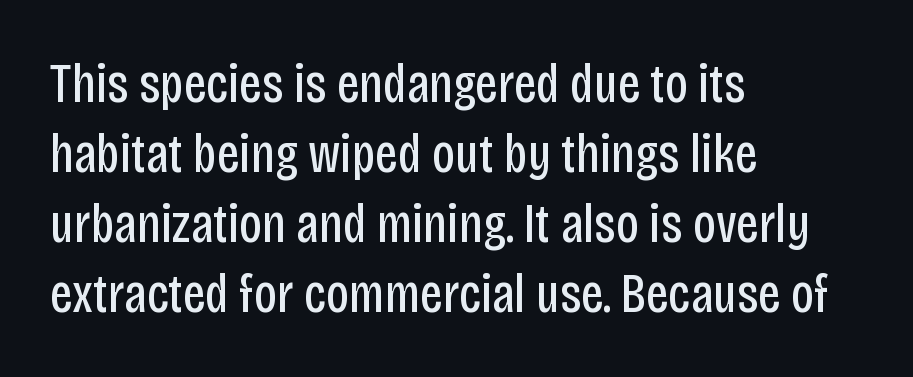
The image shows 55 px regular-weight, condensed sans-serif type, upright; set left-aligned, normal line spacing (1.27x), normal letter spacing, not underlined; low stroke contrast and a large x-height.
